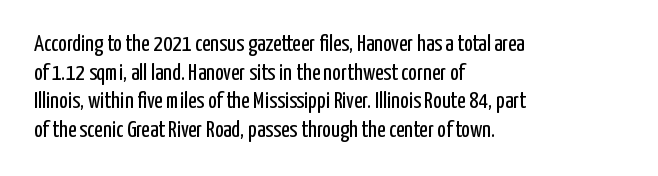
The image shows 23 px text type, upright; set left-aligned, line spacing 1.24x, normal letter spacing, not underlined.
